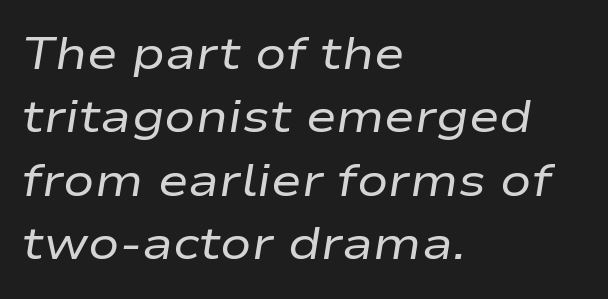
The image shows 46 px regular-weight, wide type, italic (leaning right); set left-aligned, normal line spacing (1.38x), normal letter spacing, not underlined; low stroke contrast and a medium x-height.
